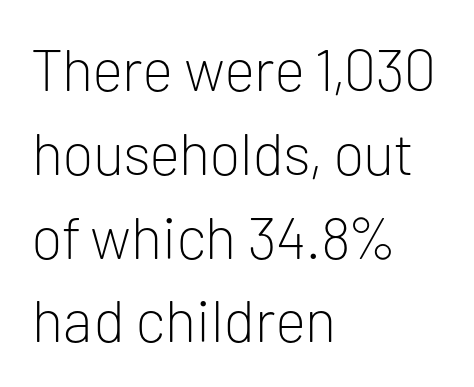
{"serif": "no", "italic": "no", "bold": "no", "weight": "light", "width": "normal", "stroke_contrast": "low", "x_height": "medium", "monospaced": "no", "underline": "no", "align": "left", "line_spacing": "normal", "line_spacing_ratio": 1.42, "letter_spacing": "normal", "letter_spacing_em": 0.0, "glyph_px": 59}
